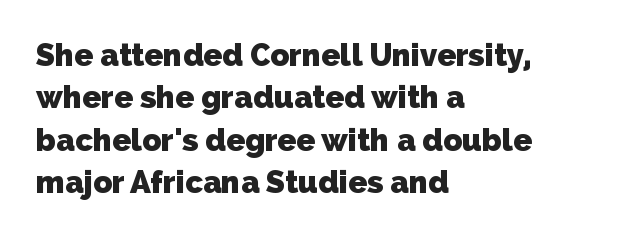
Quick note: underline off. Between one letter and the next there's only the usual sliver of space. Casual observation: everything's shoved over to the left. What weight is shown? A full bold with thick strokes. The rows are spaced the way most documents space them.
